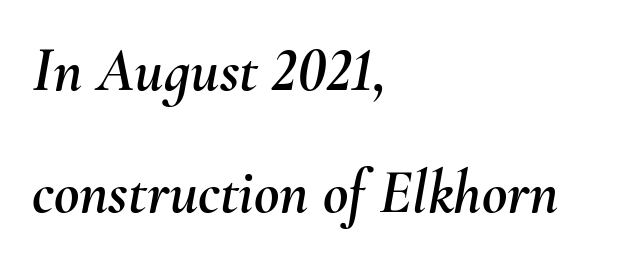
Character widths vary here, with narrow letters taking less room than wide ones. Each row of text sits above clean, open space. Nothing unusual about the tracking: characters are spaced as the font intends. The font's italic variant was chosen for this text.
